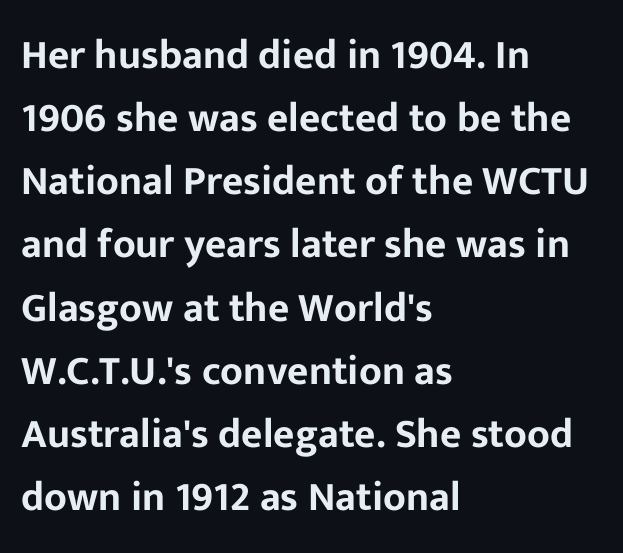
The image shows 41 px sans-serif type, upright; set left-aligned, normal line spacing (1.54x), normal letter spacing, not underlined; low stroke contrast and a medium x-height.
